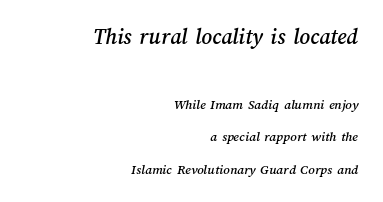
A student would call this right alignment; a typographer would say flush right, rag left. Each word holds together tightly as a unit, with standard inter-letter gaps. Airy leading. The passage shown is not underscored anywhere.
